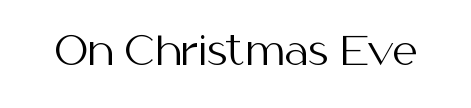
Q: Is the text bold? A: No.
Q: Is the text italic (slanted)? A: No, it is upright.
Q: Is the typeface a serif or a sans-serif typeface? A: Sans-serif.
Q: Is the text underlined? A: No.
Q: Is the spacing between letters normal or unusually wide? A: Normal.
Q: Width (condensed, normal, or wide)? A: Normal.
Q: Stroke contrast? A: Medium.
Q: x-height? A: Medium.
Q: Monospaced? A: No.
